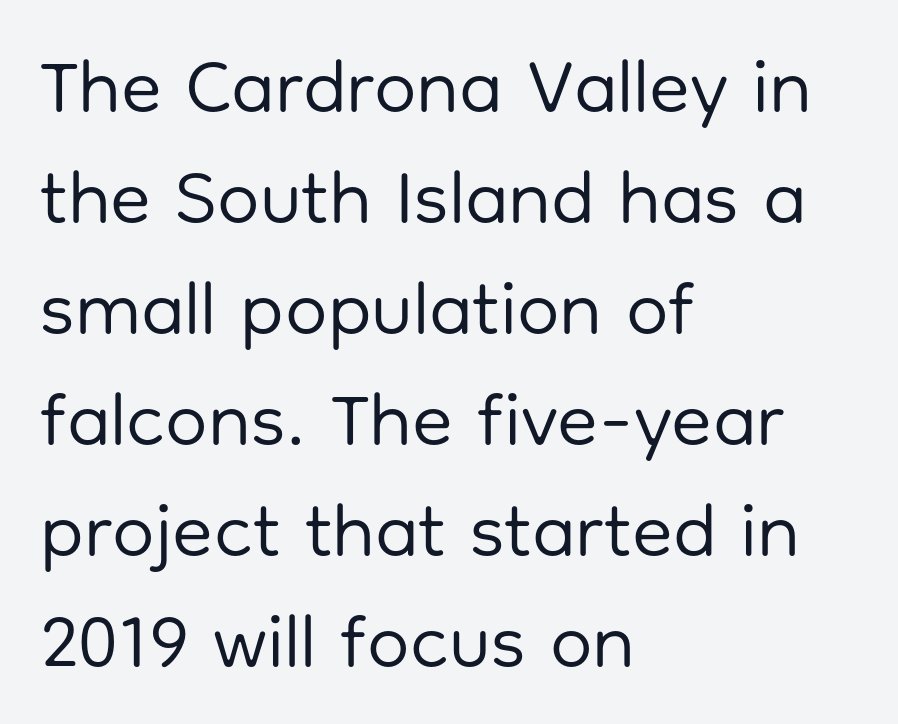
The image shows 75 px regular-weight sans-serif type, upright; set left-aligned, normal line spacing (1.48x), normal letter spacing, not underlined; low stroke contrast and a medium x-height.
